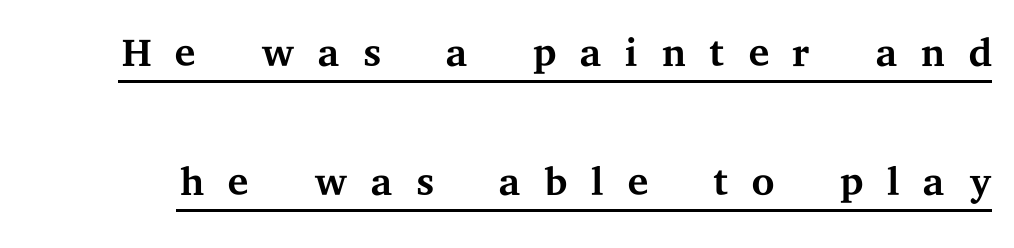
Q: Is the text bold? A: No.
Q: Is the text italic (slanted)? A: No, it is upright.
Q: Is the typeface a serif or a sans-serif typeface? A: Serif.
Q: Is the text underlined? A: Yes.
Q: Is the spacing between letters normal or unusually wide? A: Unusually wide.
Q: Is the spacing between lines tight, normal or loose? A: Loose.
Q: Width (condensed, normal, or wide)? A: Wide.
Q: Stroke contrast? A: Medium.
Q: x-height? A: Medium.
Q: Monospaced? A: No.
